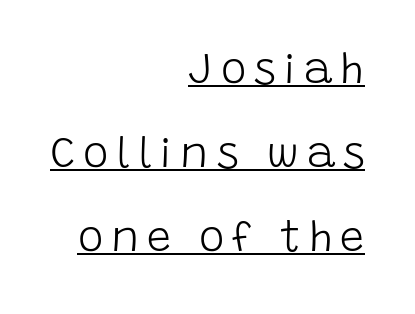
The image shows 43 px light sans-serif type, upright; set right-aligned, loose line spacing (1.95x), underlined; low stroke contrast and a large x-height.
